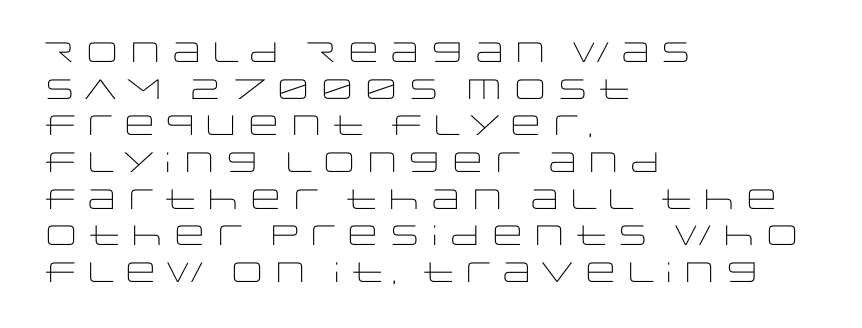
{"serif": "no", "italic": "no", "bold": "no", "weight": "light", "width": "wide", "stroke_contrast": "low", "x_height": "large", "monospaced": "no", "underline": "no", "align": "left", "line_spacing": "normal", "line_spacing_ratio": 1.31, "letter_spacing": "normal", "letter_spacing_em": 0.0, "glyph_px": 28}
